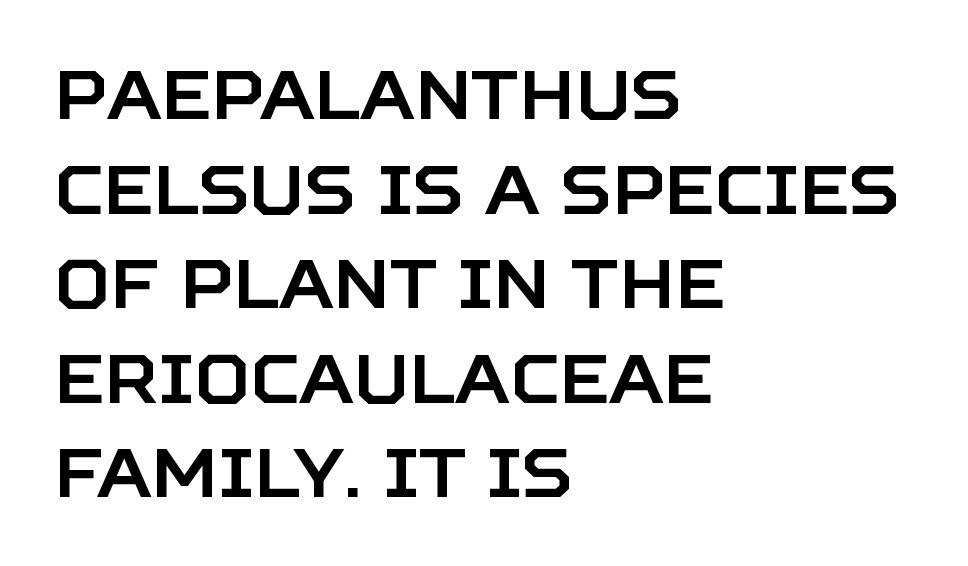
The image shows 68 px sans-serif type, upright; set left-aligned, normal line spacing (1.39x), normal letter spacing, not underlined; low stroke contrast and a large x-height.
